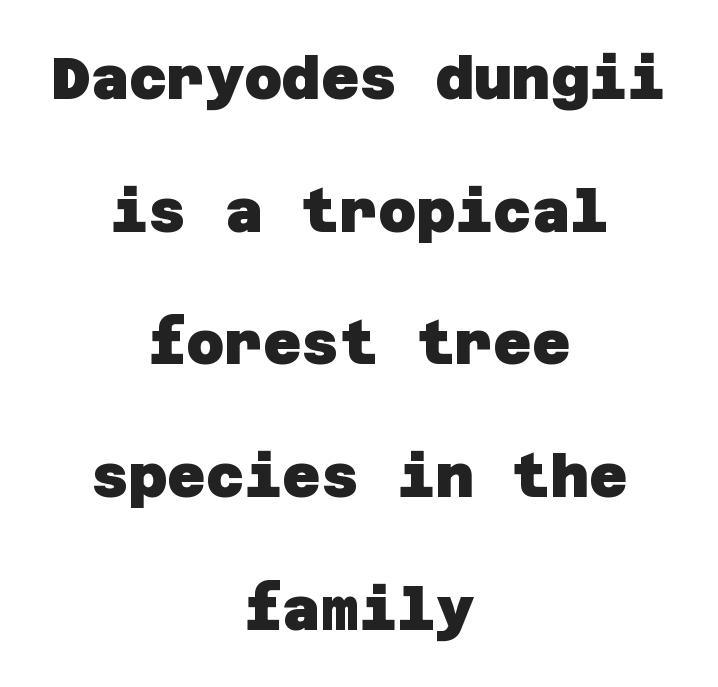
The image shows 59 px heavy sans-serif type; set centered, loose line spacing (2.25x), normal letter spacing, not underlined; low stroke contrast and a large x-height.
